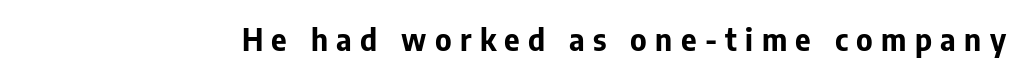
The image shows 30 px bold sans-serif type, upright; set unusually wide letter spacing (+0.28 em), not underlined; low stroke contrast and a medium x-height.
